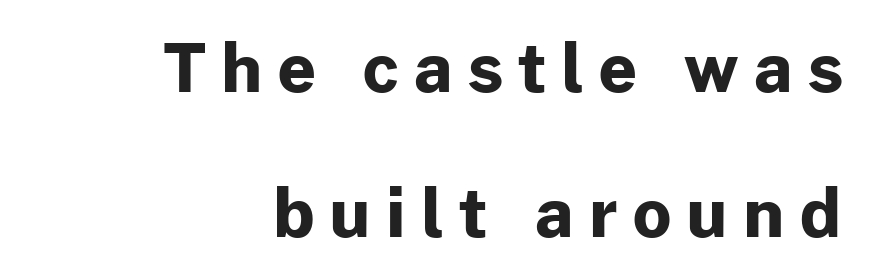
{"serif": "no", "italic": "no", "bold": "yes", "weight": "bold", "width": "normal", "stroke_contrast": "low", "x_height": "medium", "monospaced": "no", "underline": "no", "align": "right", "line_spacing": "loose", "line_spacing_ratio": 2.17, "letter_spacing": "wide", "letter_spacing_em": 0.23, "glyph_px": 67}
